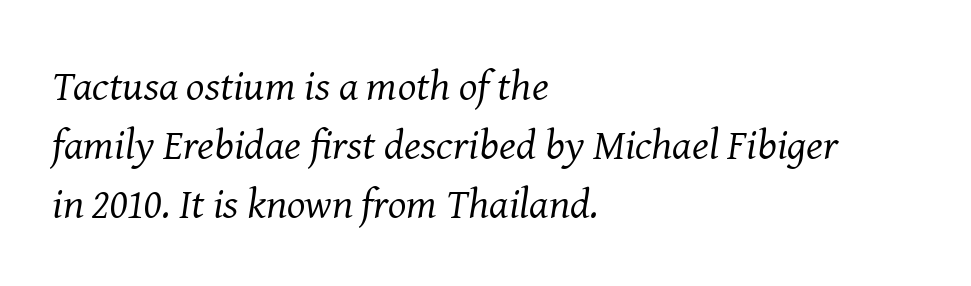
{"serif": "yes", "italic": "yes", "lean": "right", "slant_degrees": 8, "bold": "no", "weight": "regular", "width": "normal", "stroke_contrast": "medium", "x_height": "medium", "monospaced": "no", "underline": "no", "align": "left", "line_spacing": "normal", "line_spacing_ratio": 1.37, "letter_spacing": "normal", "letter_spacing_em": 0.0, "glyph_px": 43}
